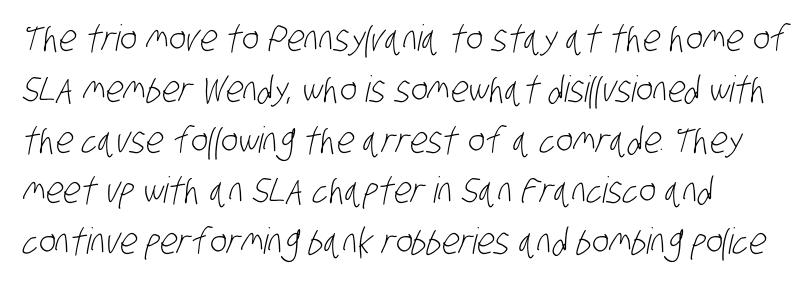
Q: Is the text bold? A: No.
Q: Is the typeface a serif or a sans-serif typeface? A: Sans-serif.
Q: Is the text underlined? A: No.
Q: How is the paragraph aligned? A: Left-aligned.
Q: Is the spacing between letters normal or unusually wide? A: Normal.
Q: Is the spacing between lines tight, normal or loose? A: Normal.
Q: Width (condensed, normal, or wide)? A: Condensed.
Q: Stroke contrast? A: Low.
Q: x-height? A: Large.
Q: Monospaced? A: No.
